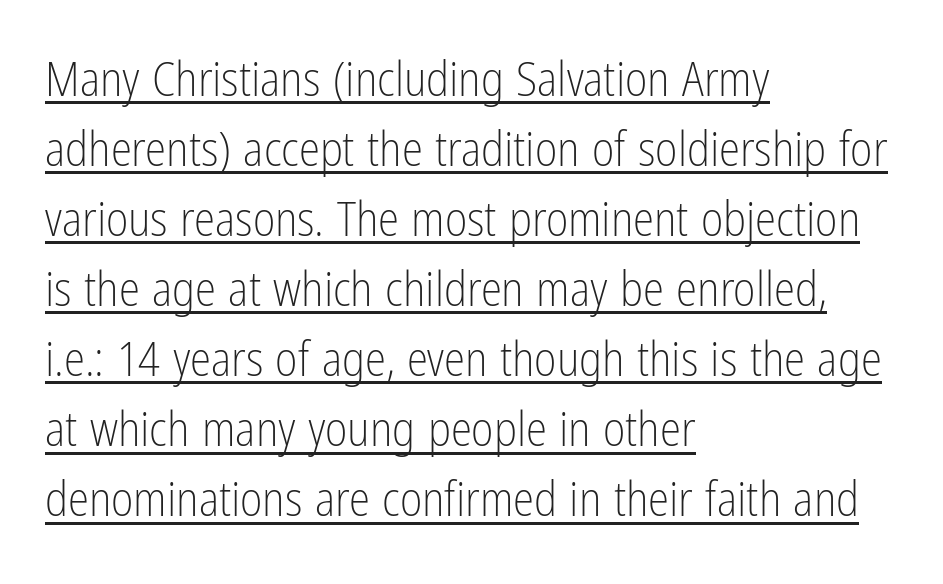
Q: Is the text bold? A: No.
Q: Is the text italic (slanted)? A: No, it is upright.
Q: Is the typeface a serif or a sans-serif typeface? A: Sans-serif.
Q: Is the text underlined? A: Yes.
Q: How is the paragraph aligned? A: Left-aligned.
Q: Is the spacing between letters normal or unusually wide? A: Normal.
Q: Is the spacing between lines tight, normal or loose? A: Normal.
Q: Width (condensed, normal, or wide)? A: Condensed.
Q: Stroke contrast? A: Low.
Q: x-height? A: Medium.
Q: Monospaced? A: No.
